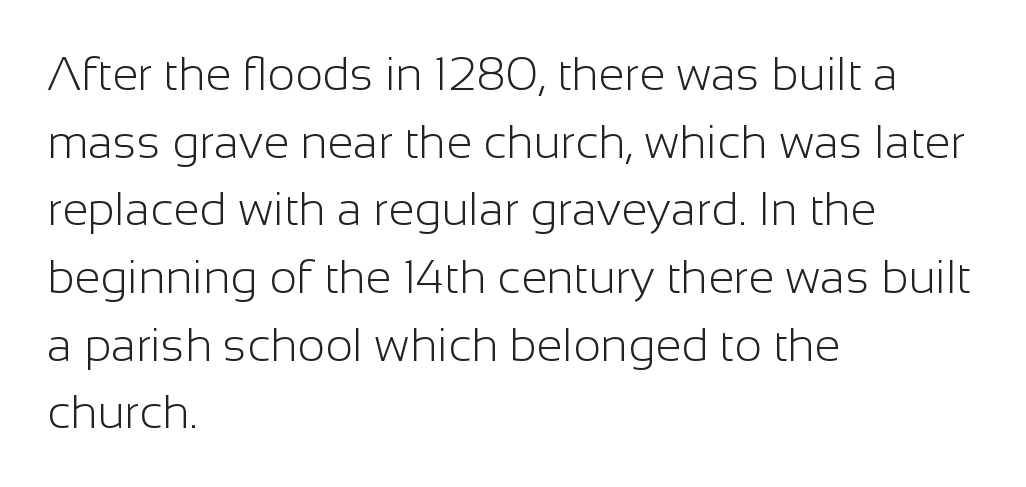
Q: Is the text bold? A: No.
Q: Is the text italic (slanted)? A: No, it is upright.
Q: Is the typeface a serif or a sans-serif typeface? A: Sans-serif.
Q: Is the text underlined? A: No.
Q: How is the paragraph aligned? A: Left-aligned.
Q: Is the spacing between letters normal or unusually wide? A: Normal.
Q: Is the spacing between lines tight, normal or loose? A: Normal.
Q: Width (condensed, normal, or wide)? A: Normal.
Q: Stroke contrast? A: Low.
Q: x-height? A: Medium.
Q: Monospaced? A: No.
